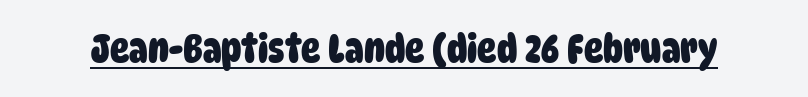
Q: Is the text bold? A: Yes.
Q: Is the typeface a serif or a sans-serif typeface? A: Sans-serif.
Q: Is the text underlined? A: Yes.
Q: Is the spacing between letters normal or unusually wide? A: Normal.
Q: Width (condensed, normal, or wide)? A: Condensed.
Q: Stroke contrast? A: Low.
Q: x-height? A: Large.
Q: Monospaced? A: No.
